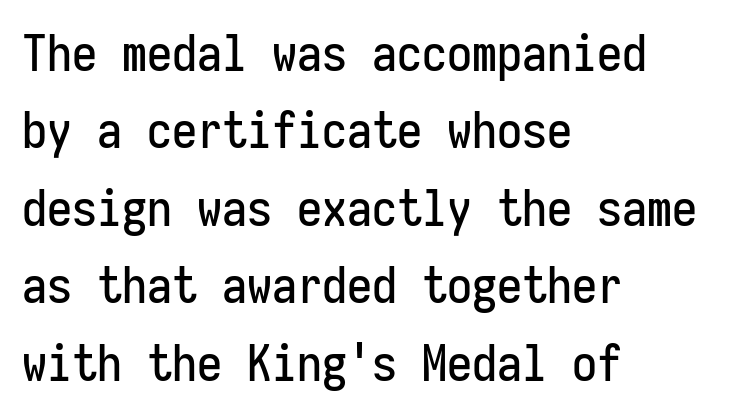
The paragraph shown leans on its left margin. Reading down the column, the eye jumps a familiar distance to each next line. Plain, unruled lines of type. Nothing sits at the stroke ends, so this counts as sans-serif. What stands out about the letter spacing? Nothing — it is the standard amount.
